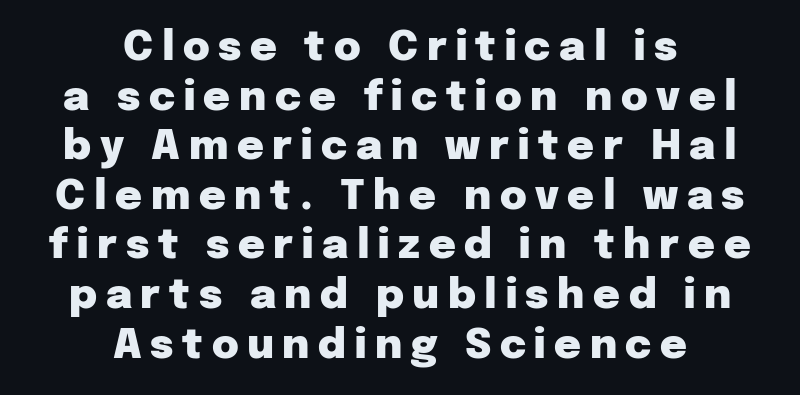
Q: Is the text bold? A: Yes.
Q: Is the text italic (slanted)? A: No, it is upright.
Q: Is the typeface a serif or a sans-serif typeface? A: Sans-serif.
Q: Is the text underlined? A: No.
Q: How is the paragraph aligned? A: Centered.
Q: Is the spacing between letters normal or unusually wide? A: Unusually wide.
Q: Width (condensed, normal, or wide)? A: Normal.
Q: Stroke contrast? A: Low.
Q: x-height? A: Medium.
Q: Monospaced? A: No.
